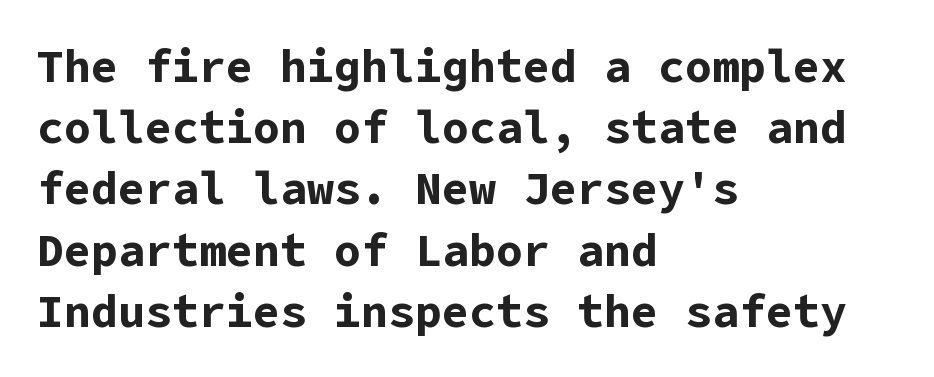
The type sits square on the baseline with zero lean. The typesetter chose a ragged-right arrangement here. Does the weight exceed regular? Yes, all the way to bold. Interline gaps are of average width in this sample.
